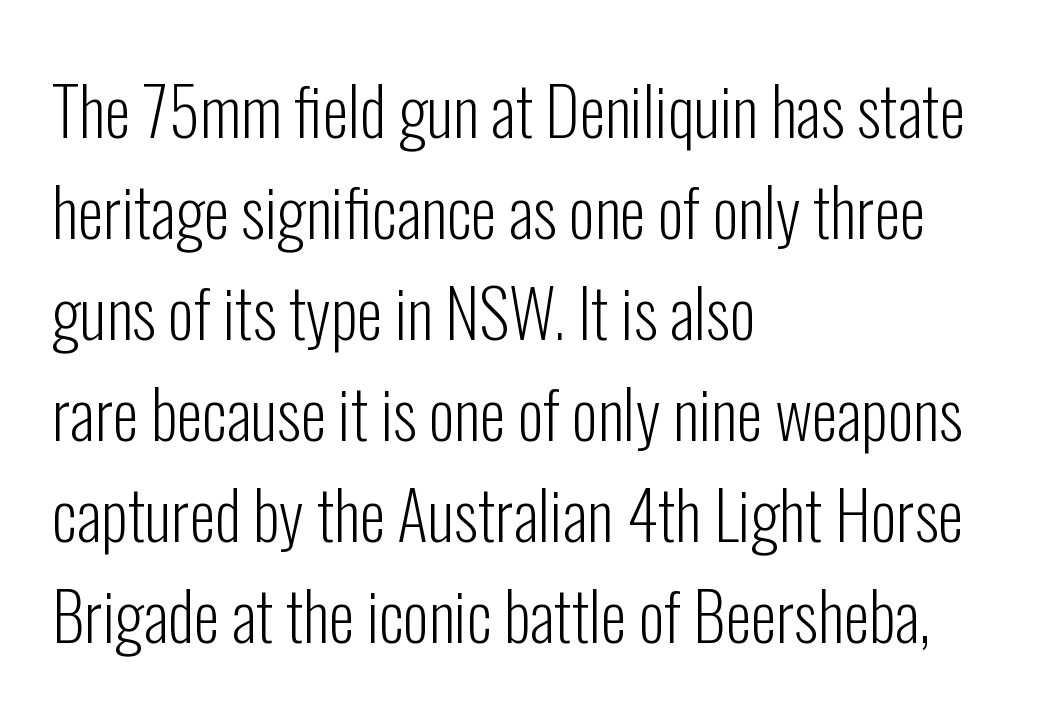
The image shows 66 px light, condensed sans-serif type, upright; set left-aligned, normal line spacing (1.53x), normal letter spacing, not underlined; low stroke contrast and a medium x-height.
